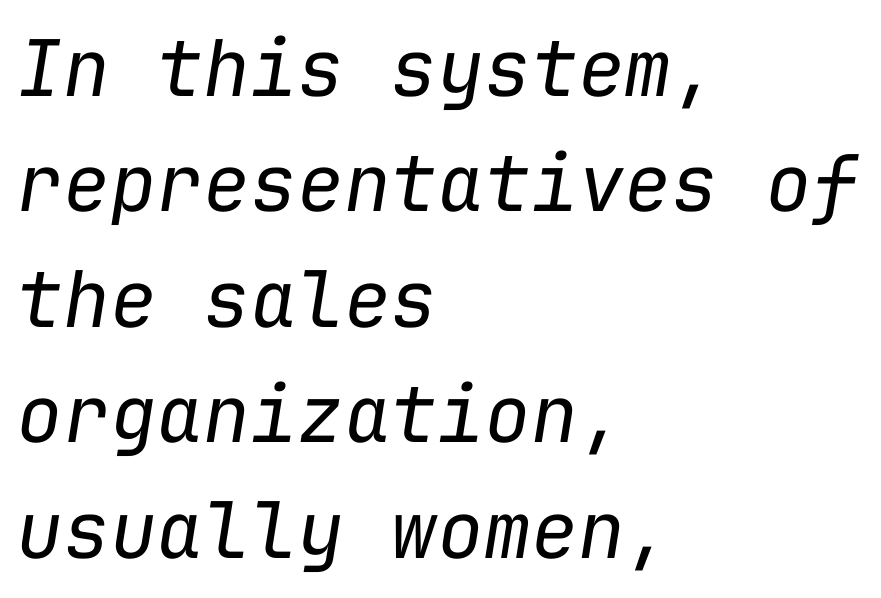
{"italic": "yes", "lean": "right", "slant_degrees": 9, "bold": "no", "weight": "regular", "width": "normal", "stroke_contrast": "low", "x_height": "medium", "monospaced": "yes", "underline": "no", "align": "left", "line_spacing": "normal", "line_spacing_ratio": 1.48, "letter_spacing": "normal", "letter_spacing_em": 0.0, "glyph_px": 78}
